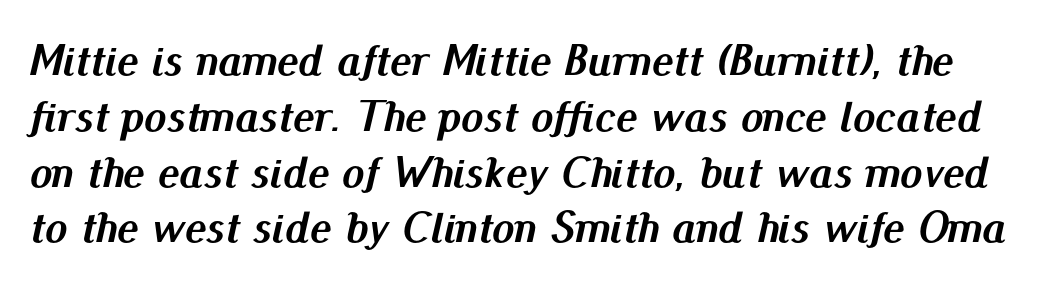
Style check: oblique. Underlining? Definitely not there. Look at the stroke-to-counter ratio: heavy, a bold. A typesetter would call this proportional, since set widths differ per character. Caption: standard tracking, unaltered.
